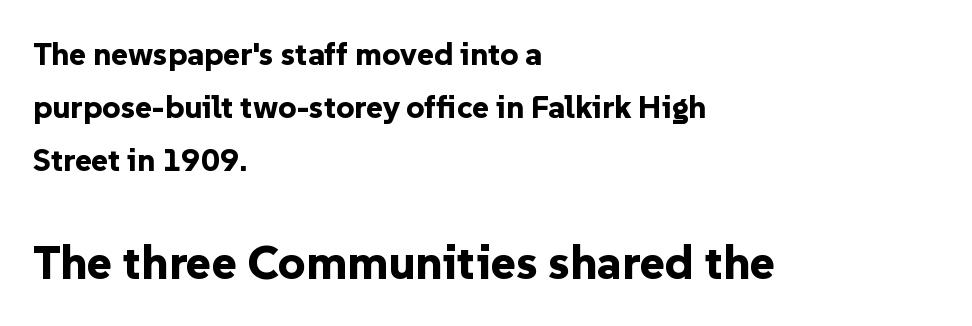
Q: Is the text bold? A: Yes.
Q: Is the text italic (slanted)? A: No, it is upright.
Q: Is the typeface a serif or a sans-serif typeface? A: Sans-serif.
Q: Is the text underlined? A: No.
Q: How is the paragraph aligned? A: Left-aligned.
Q: Is the spacing between letters normal or unusually wide? A: Normal.
Q: Is the spacing between lines tight, normal or loose? A: Normal.
Q: Which block of text is set in a larger size, the first (top) or the second (bottom)? A: The second (bottom) one.
Q: Width (condensed, normal, or wide)? A: Normal.
Q: Stroke contrast? A: Low.
Q: x-height? A: Medium.
Q: Monospaced? A: No.
